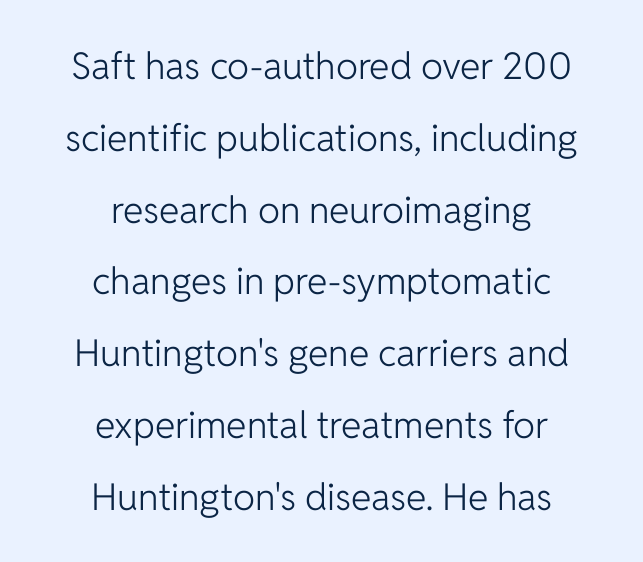
The image shows 37 px light sans-serif type, upright; set centered, loose line spacing (1.94x), normal letter spacing, not underlined; low stroke contrast and a medium x-height.
